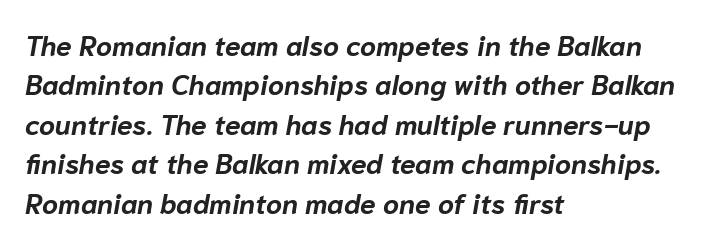
Q: Is the text bold? A: Yes.
Q: Is the text italic (slanted)? A: Yes, it leans right by about 10 degrees.
Q: Is the text underlined? A: No.
Q: How is the paragraph aligned? A: Left-aligned.
Q: Is the spacing between letters normal or unusually wide? A: Normal.
Q: Is the spacing between lines tight, normal or loose? A: Normal.
Q: Width (condensed, normal, or wide)? A: Normal.
Q: Stroke contrast? A: Low.
Q: x-height? A: Medium.
Q: Monospaced? A: No.
